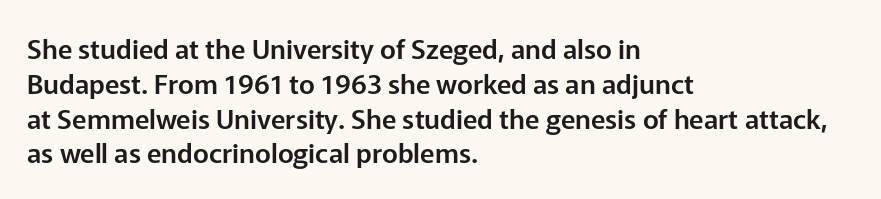
{"italic": "no", "underline": "no", "align": "left", "line_spacing": "normal", "line_spacing_ratio": 1.29, "letter_spacing": "normal", "letter_spacing_em": 0.0, "glyph_px": 27}
